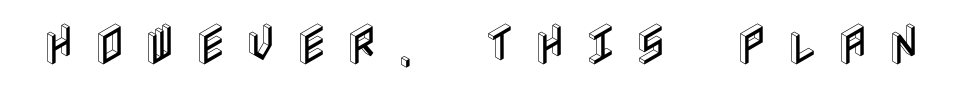
Q: Is the text italic (slanted)? A: No, it is upright.
Q: Is the text underlined? A: No.
Q: Is the spacing between letters normal or unusually wide? A: Unusually wide.
Q: Width (condensed, normal, or wide)? A: Condensed.
Q: x-height? A: Large.
